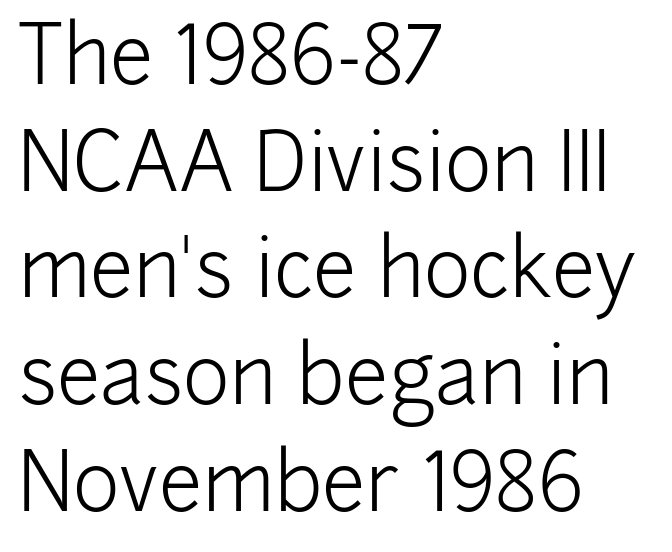
These lines are set flush left with a ragged right edge. The letters look calm and open, with moderate or lighter stems. The glyphs in this specimen are sans serif. Descenders hang freely into open space. The line-height multiplier appears to be the usual default. You can tell it's not italic because the verticals are truly vertical.
